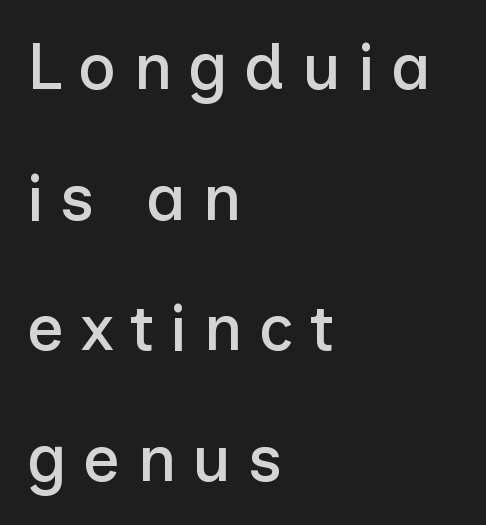
Q: Is the text italic (slanted)? A: No, it is upright.
Q: Is the typeface a serif or a sans-serif typeface? A: Sans-serif.
Q: Is the text underlined? A: No.
Q: How is the paragraph aligned? A: Left-aligned.
Q: Is the spacing between letters normal or unusually wide? A: Unusually wide.
Q: Is the spacing between lines tight, normal or loose? A: Loose.
Q: Width (condensed, normal, or wide)? A: Normal.
Q: Stroke contrast? A: Low.
Q: x-height? A: Medium.
Q: Monospaced? A: No.
